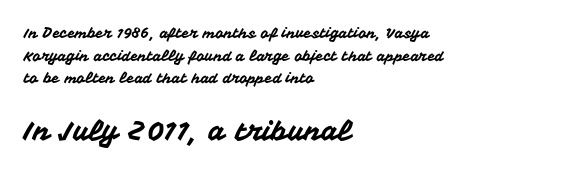
The image shows 27 px text type; set left-aligned, normal line spacing (1.62x), normal letter spacing, not underlined; the second (bottom) block is 1.93x larger.
